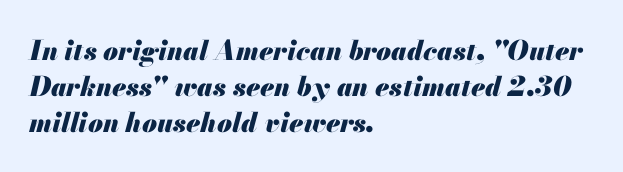
Q: Is the text bold? A: Yes.
Q: Is the text italic (slanted)? A: Yes, it leans right by about 13 degrees.
Q: Is the text underlined? A: No.
Q: How is the paragraph aligned? A: Left-aligned.
Q: Is the spacing between letters normal or unusually wide? A: Normal.
Q: Is the spacing between lines tight, normal or loose? A: Normal.
